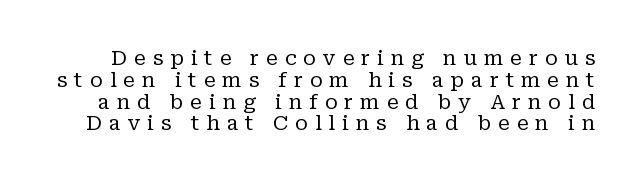
The image shows 20 px text type, upright; set tight line spacing (1.09x), unusually wide letter spacing (+0.35 em), not underlined.
